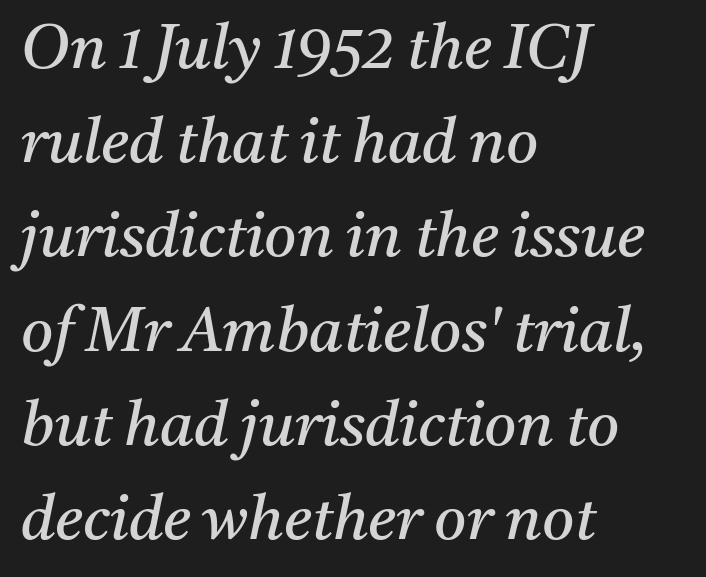
The image shows 62 px regular-weight serif type, italic (leaning right); set left-aligned, normal line spacing (1.52x), normal letter spacing, not underlined; medium stroke contrast and a medium x-height.
